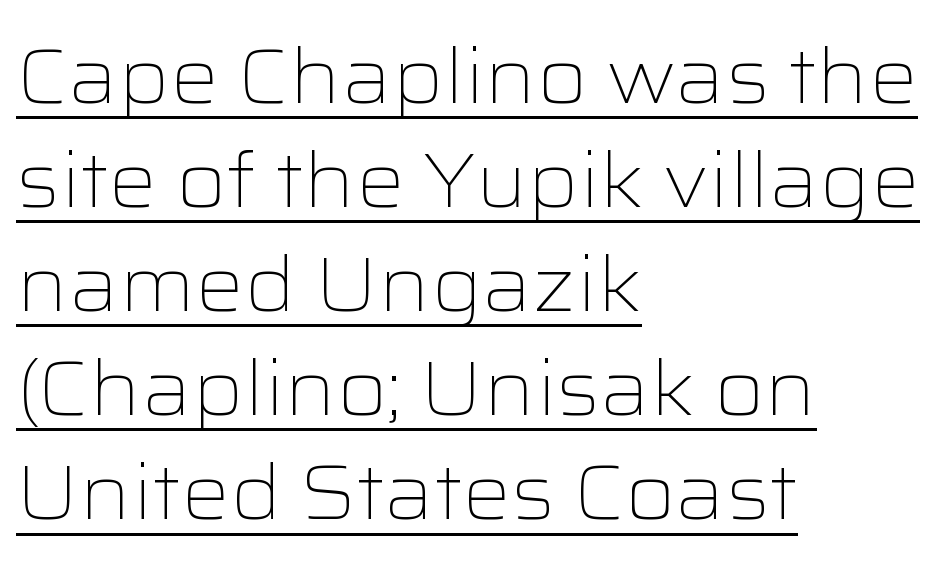
The lettering is marked with a stroke running underneath it. Casual observation: everything's shoved over to the left. No feet cap the strokes, marking this as sans-serif type. The strokes carry an ordinary text weight at most. Whoever set this chose a conventional vertical rhythm.
